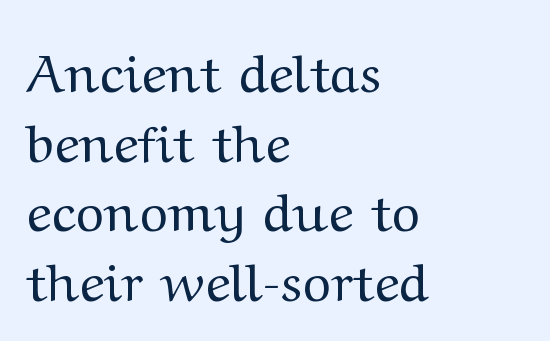
Q: Is the text bold? A: No.
Q: Is the text italic (slanted)? A: No, it is upright.
Q: Is the typeface a serif or a sans-serif typeface? A: Serif.
Q: Is the text underlined? A: No.
Q: How is the paragraph aligned? A: Left-aligned.
Q: Is the spacing between letters normal or unusually wide? A: Normal.
Q: Is the spacing between lines tight, normal or loose? A: Normal.
Q: Width (condensed, normal, or wide)? A: Wide.
Q: Stroke contrast? A: Medium.
Q: x-height? A: Medium.
Q: Monospaced? A: No.
